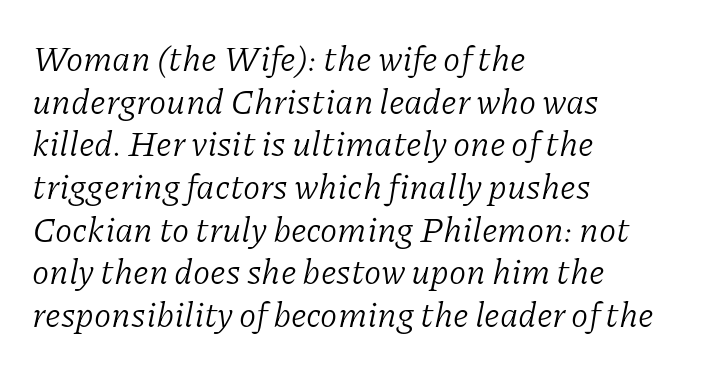
The image shows 35 px light serif type, italic (leaning right); set left-aligned, line spacing 1.22x, normal letter spacing, not underlined; low stroke contrast and a medium x-height.
